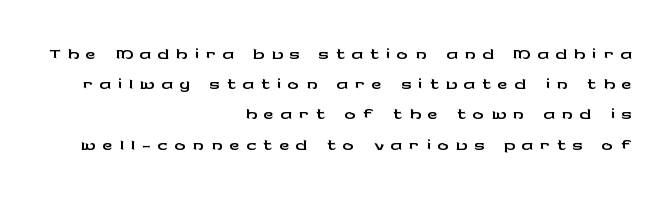
{"serif": "no", "italic": "no", "width": "wide", "stroke_contrast": "low", "x_height": "medium", "monospaced": "no", "underline": "no", "align": "right", "line_spacing": "tight", "line_spacing_ratio": 1.08, "letter_spacing": "wide", "letter_spacing_em": 0.24, "glyph_px": 28}
